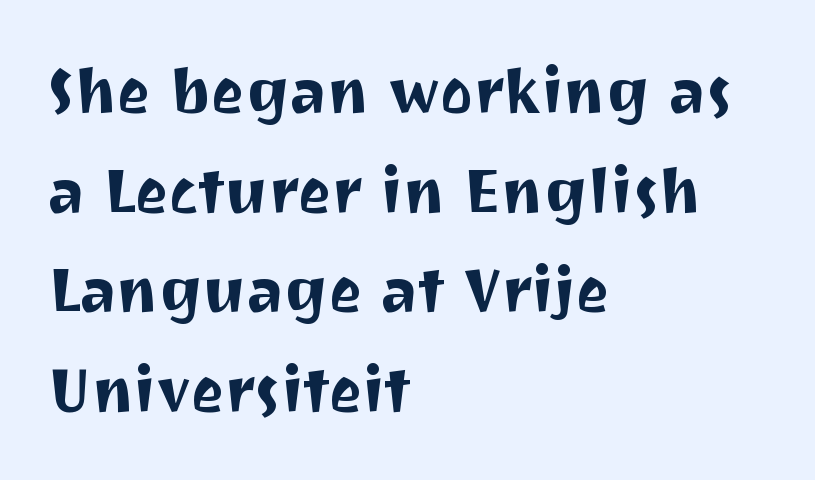
{"serif": "no", "italic": "no", "width": "normal", "stroke_contrast": "medium", "x_height": "medium", "monospaced": "no", "underline": "no", "align": "left", "line_spacing": "normal", "line_spacing_ratio": 1.58, "letter_spacing": "normal", "letter_spacing_em": 0.0, "glyph_px": 63}
